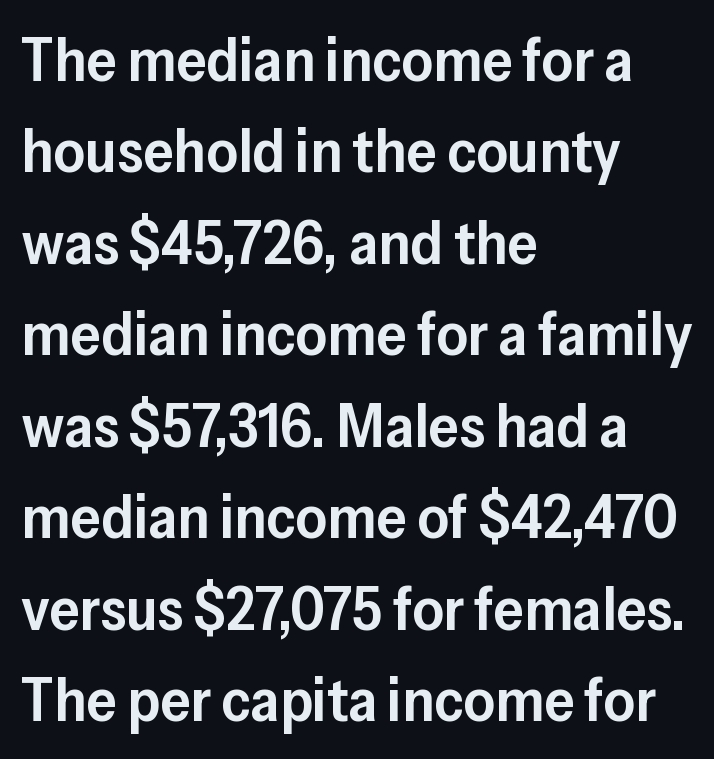
Is the letter spacing exaggerated? No — it looks like the ordinary default. You can tell it's not italic because the verticals are truly vertical. You could not count columns in this text — the font is proportionally spaced. This is moderately heavy type, rendered in semibold. This rendering uses left alignment, leaving the right contour irregular.
